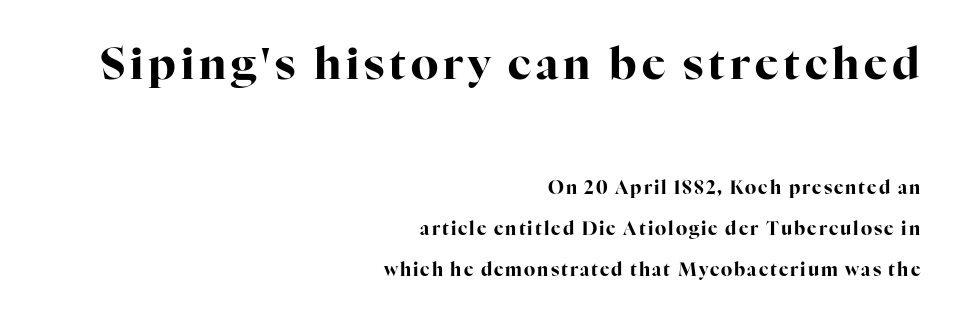
The image shows 44 px bold serif type, upright; set right-aligned, loose line spacing (2.29x), not underlined; the first (top) block is 2.44x larger; high stroke contrast and a medium x-height.
